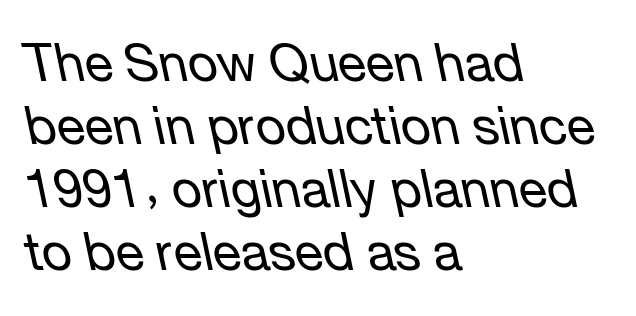
The image shows 52 px regular-weight type, italic (leaning left); set left-aligned, line spacing 1.21x, normal letter spacing, not underlined; low stroke contrast and a medium x-height.
